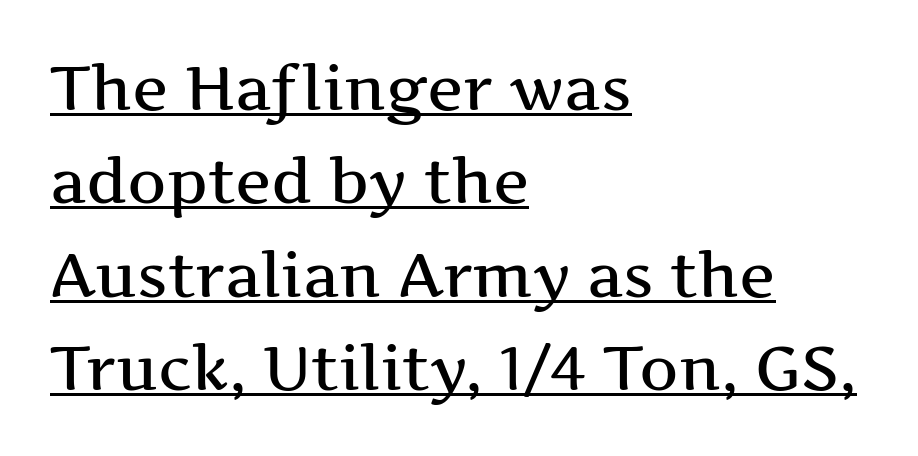
Italic: no, the glyphs are upright roman. Default kerning and tracking; the words read as compact shapes. Is this a sans? No — the strokes have serifs. This sample is left-justified, so line endings fall wherever the words run out. The space between consecutive lines is moderate. Has an underline been added? It has.
